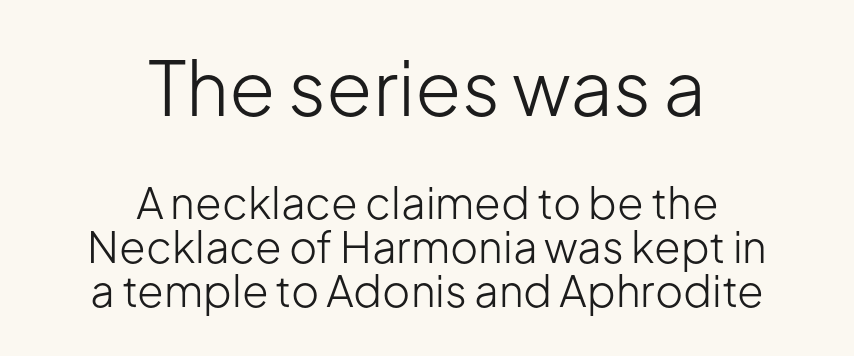
{"serif": "no", "italic": "no", "bold": "no", "weight": "light", "width": "normal", "stroke_contrast": "low", "x_height": "medium", "monospaced": "no", "underline": "no", "align": "center", "line_spacing": "tight", "line_spacing_ratio": 1.02, "letter_spacing": "normal", "letter_spacing_em": 0.0, "larger_block": "first", "size_ratio": 1.74, "glyph_px": 75}
